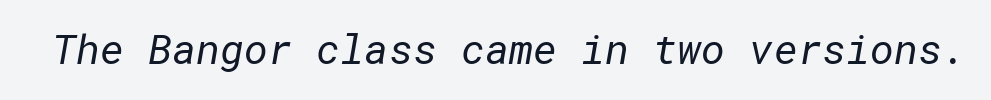
The image shows 41 px regular-weight sans-serif type; set normal letter spacing, not underlined; low stroke contrast and a medium x-height.
